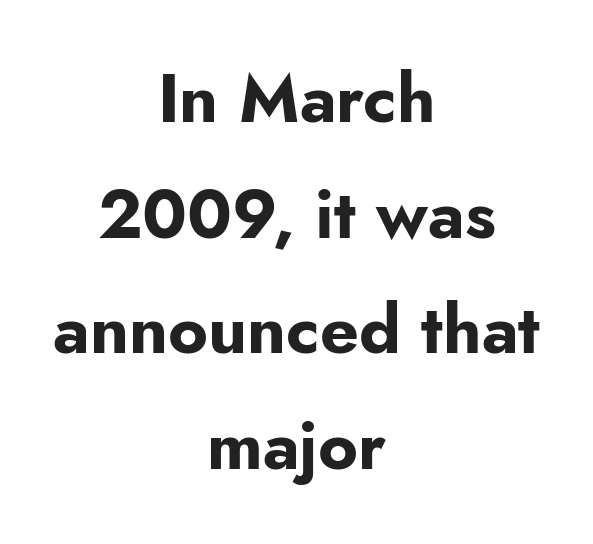
Q: Is the text bold? A: Yes.
Q: Is the text italic (slanted)? A: No, it is upright.
Q: Is the typeface a serif or a sans-serif typeface? A: Sans-serif.
Q: Is the text underlined? A: No.
Q: How is the paragraph aligned? A: Centered.
Q: Is the spacing between letters normal or unusually wide? A: Normal.
Q: Is the spacing between lines tight, normal or loose? A: Normal.
Q: Width (condensed, normal, or wide)? A: Normal.
Q: Stroke contrast? A: Low.
Q: x-height? A: Small.
Q: Monospaced? A: No.
